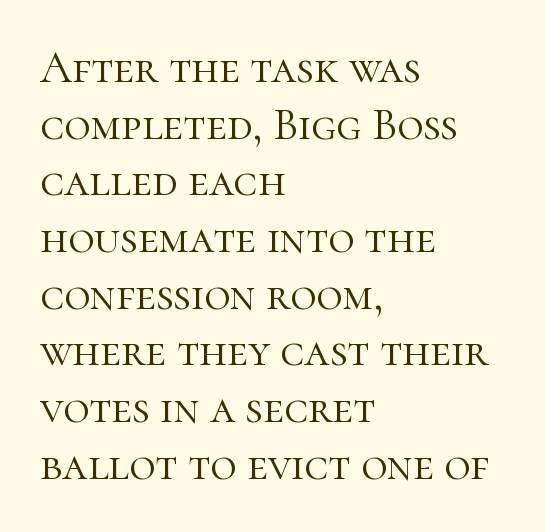
Q: Is the text bold? A: No.
Q: Is the text italic (slanted)? A: No, it is upright.
Q: Is the typeface a serif or a sans-serif typeface? A: Serif.
Q: Is the text underlined? A: No.
Q: How is the paragraph aligned? A: Left-aligned.
Q: Is the spacing between letters normal or unusually wide? A: Normal.
Q: Is the spacing between lines tight, normal or loose? A: Normal.
Q: Width (condensed, normal, or wide)? A: Normal.
Q: Stroke contrast? A: High.
Q: x-height? A: Medium.
Q: Monospaced? A: No.
